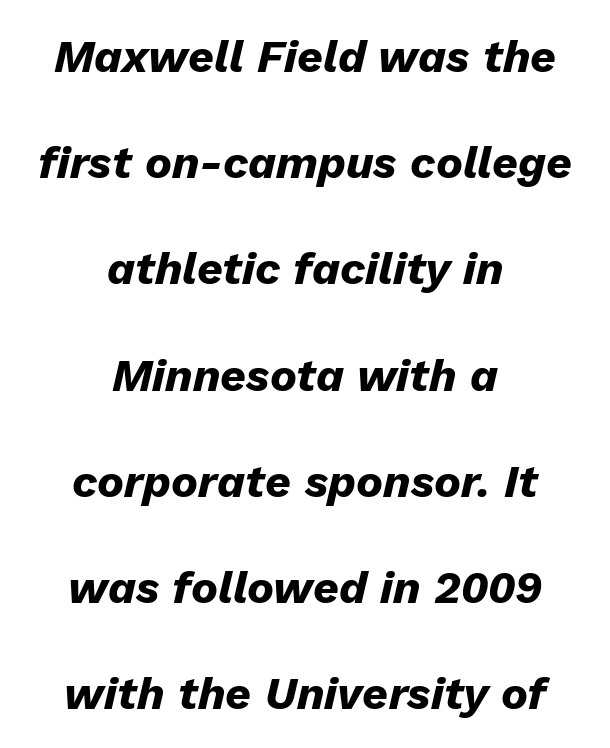
{"italic": "yes", "lean": "right", "slant_degrees": 13, "bold": "yes", "weight": "heavy", "width": "normal", "stroke_contrast": "low", "x_height": "medium", "monospaced": "no", "underline": "no", "align": "center", "line_spacing": "loose", "line_spacing_ratio": 2.36, "letter_spacing": "normal", "letter_spacing_em": 0.0, "glyph_px": 45}
